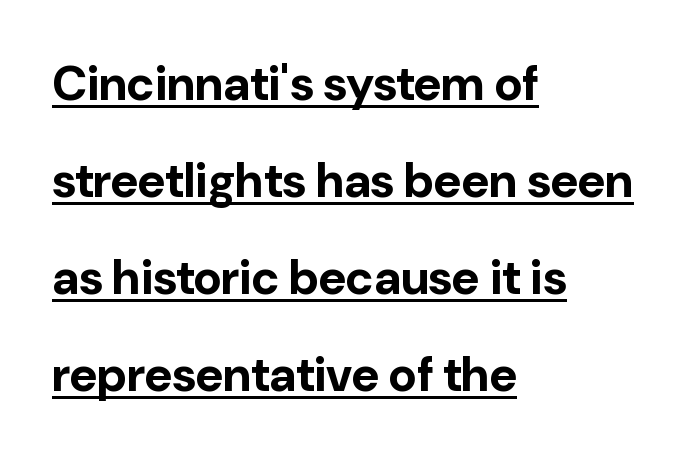
Q: Is the text bold? A: Yes.
Q: Is the text italic (slanted)? A: No, it is upright.
Q: Is the typeface a serif or a sans-serif typeface? A: Sans-serif.
Q: Is the text underlined? A: Yes.
Q: How is the paragraph aligned? A: Left-aligned.
Q: Is the spacing between letters normal or unusually wide? A: Normal.
Q: Is the spacing between lines tight, normal or loose? A: Loose.
Q: Width (condensed, normal, or wide)? A: Normal.
Q: Stroke contrast? A: Low.
Q: x-height? A: Medium.
Q: Monospaced? A: No.
